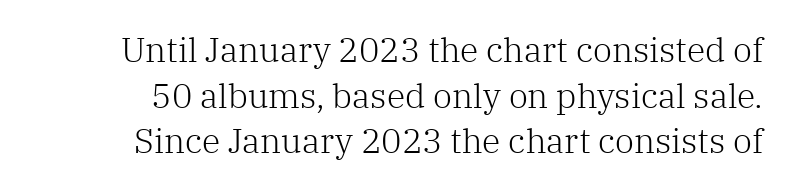
No heavy texture on the line: the type isn't bold. Tall strokes in this sample are plumb rather than angled. What's the leading like? Ordinary, nothing unusual. There is no visible air inserted between adjacent glyphs.
